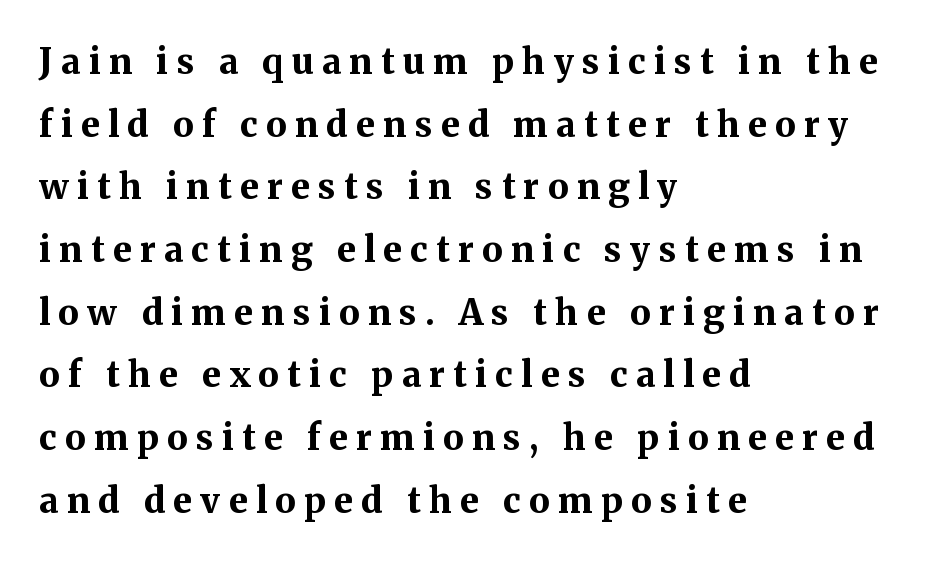
Q: Is the text bold? A: Yes.
Q: Is the text italic (slanted)? A: No, it is upright.
Q: Is the typeface a serif or a sans-serif typeface? A: Serif.
Q: Is the text underlined? A: No.
Q: How is the paragraph aligned? A: Left-aligned.
Q: Is the spacing between letters normal or unusually wide? A: Unusually wide.
Q: Width (condensed, normal, or wide)? A: Normal.
Q: Stroke contrast? A: Medium.
Q: x-height? A: Medium.
Q: Monospaced? A: No.
